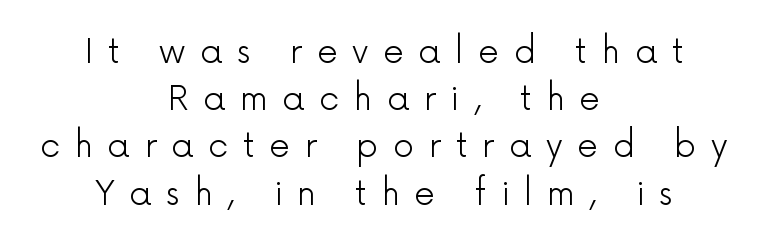
The image shows 33 px light sans-serif type, upright; set centered, normal line spacing (1.43x), unusually wide letter spacing (+0.44 em), not underlined; a medium x-height.
